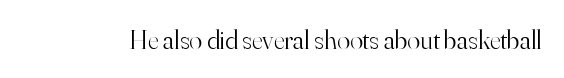
Has an underline been added? It has not. The type is set solid horizontally, with unmodified tracking. The characters are drawn with everyday or finer stroke widths. Every character sits straight up, as roman type does.
